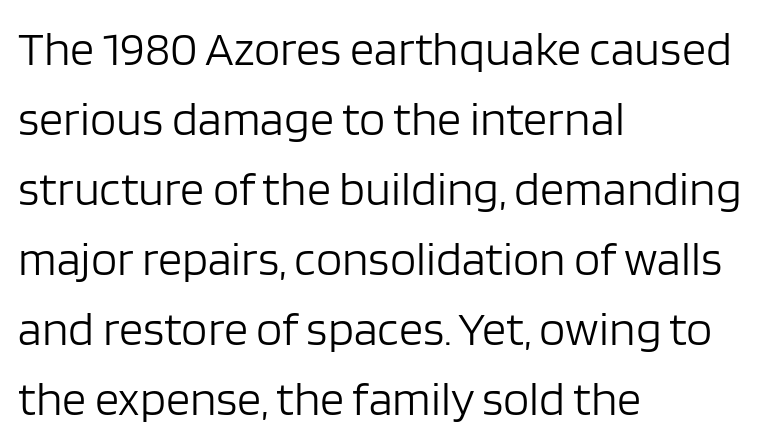
The image shows 48 px light sans-serif type, upright; set left-aligned, normal line spacing (1.46x), normal letter spacing, not underlined; low stroke contrast and a large x-height.
